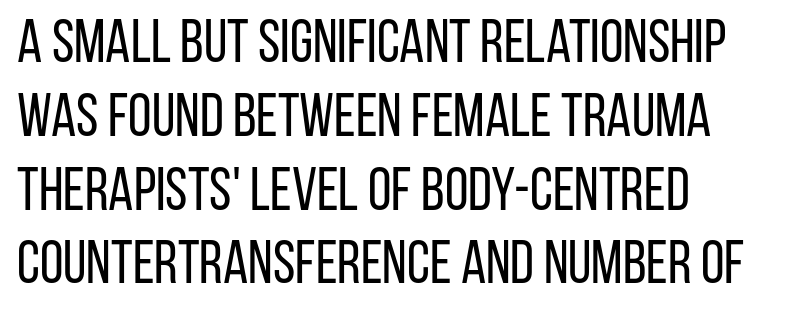
You could call the tracking neutral — neither tight nor loose. Nobody drew a line under any word here. The setting favours the left margin, as ordinary paragraphs usually do. This is roman type, the default non-slanted kind.
